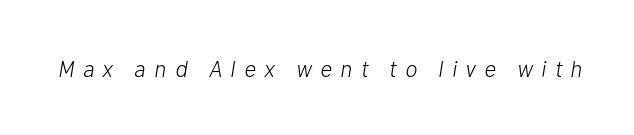
Q: Is the text bold? A: No.
Q: Is the text italic (slanted)? A: Yes, it leans right by about 10 degrees.
Q: Is the text underlined? A: No.
Q: Is the spacing between letters normal or unusually wide? A: Unusually wide.
